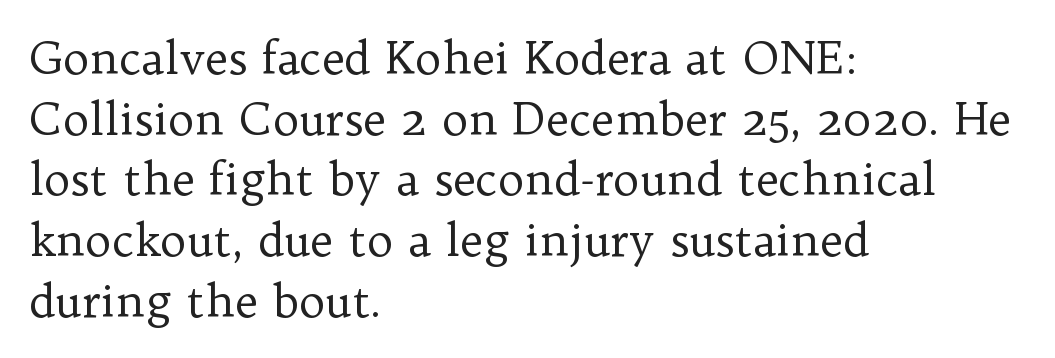
Q: Is the text bold? A: No.
Q: Is the text italic (slanted)? A: No, it is upright.
Q: Is the typeface a serif or a sans-serif typeface? A: Serif.
Q: Is the text underlined? A: No.
Q: How is the paragraph aligned? A: Left-aligned.
Q: Is the spacing between letters normal or unusually wide? A: Normal.
Q: Is the spacing between lines tight, normal or loose? A: Normal.
Q: Width (condensed, normal, or wide)? A: Normal.
Q: Stroke contrast? A: Low.
Q: x-height? A: Medium.
Q: Monospaced? A: No.
